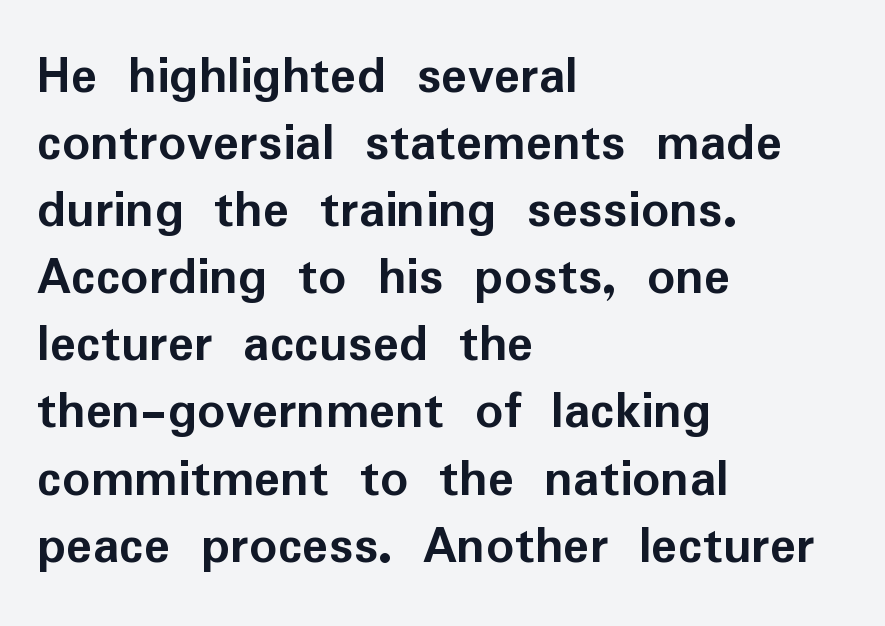
Q: Is the text bold? A: Yes.
Q: Is the text italic (slanted)? A: No, it is upright.
Q: Is the typeface a serif or a sans-serif typeface? A: Sans-serif.
Q: Is the text underlined? A: No.
Q: How is the paragraph aligned? A: Left-aligned.
Q: Is the spacing between letters normal or unusually wide? A: Normal.
Q: Width (condensed, normal, or wide)? A: Normal.
Q: Stroke contrast? A: Low.
Q: x-height? A: Medium.
Q: Monospaced? A: No.
